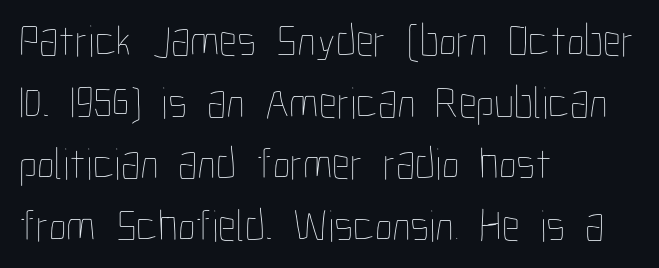
{"italic": "no", "bold": "no", "weight": "thin", "width": "condensed", "stroke_contrast": "low", "x_height": "medium", "monospaced": "no", "underline": "no", "align": "left", "line_spacing": "normal", "line_spacing_ratio": 1.37, "letter_spacing": "normal", "letter_spacing_em": 0.0, "glyph_px": 45}
